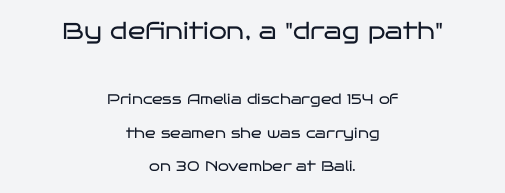
Just letters on the line, the space beneath them empty. Rows of type keep a wide berth in the vertical direction. Quick note: not italic, upright. This reads as an unemphasized weight, regular at the heaviest.
